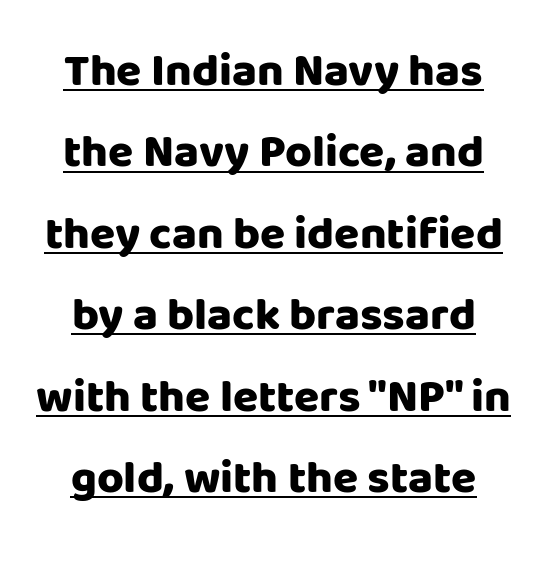
Centered paragraph, ragged on both sides. These characters rest on top of a visible drawn line. Heavy, bold letterforms. The lettering stays uniformly vertical, giving the passage a roman look. Examine the stroke ends and you'll find no serifs. Character widths vary here, with narrow letters taking less room than wide ones.
